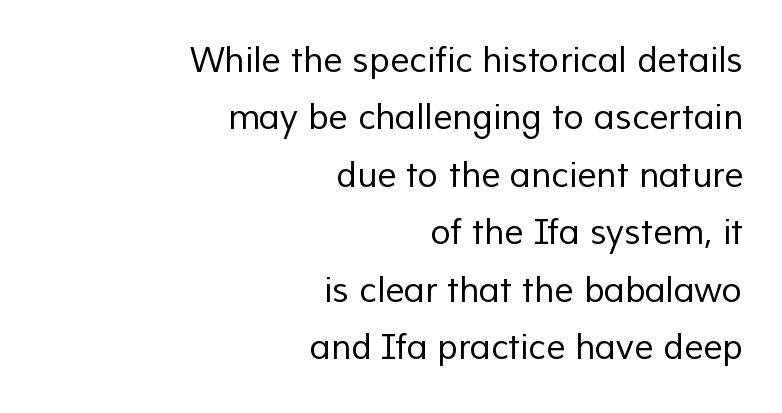
The image shows 34 px regular-weight sans-serif type; set right-aligned, normal line spacing (1.69x), normal letter spacing, not underlined; low stroke contrast and a medium x-height.
